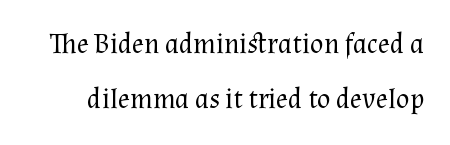
Inter-character spacing is left at the font's built-in metrics. The designer dialed line spacing up above the default. If you drew a line through each stem, it would be perfectly vertical.
